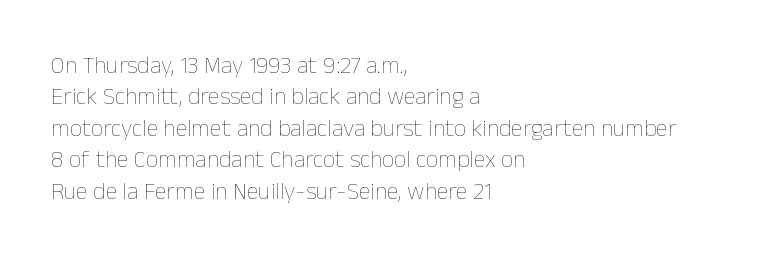
{"italic": "no", "bold": "no", "underline": "no", "align": "left", "line_spacing": "normal", "line_spacing_ratio": 1.31, "letter_spacing": "normal", "letter_spacing_em": 0.0, "glyph_px": 24}
